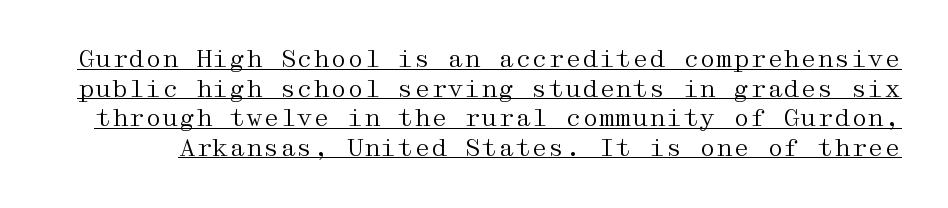
The image shows 24 px text type, upright; set line spacing 1.23x, normal letter spacing, underlined.
